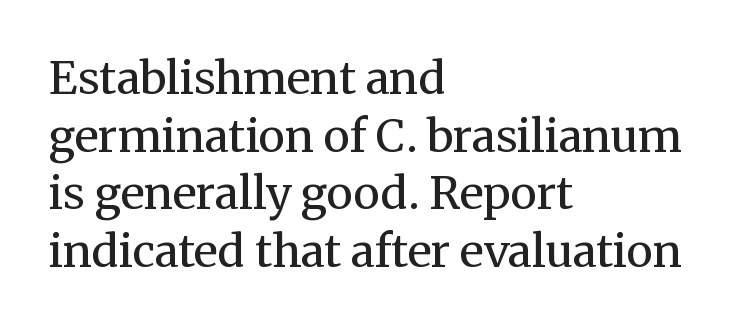
Nothing heavy about these letters — not bold at all. What kind of face is this? One with serifs. The letters advance in unequal steps, a hallmark of proportional type. Nobody drew a line under any word here.
